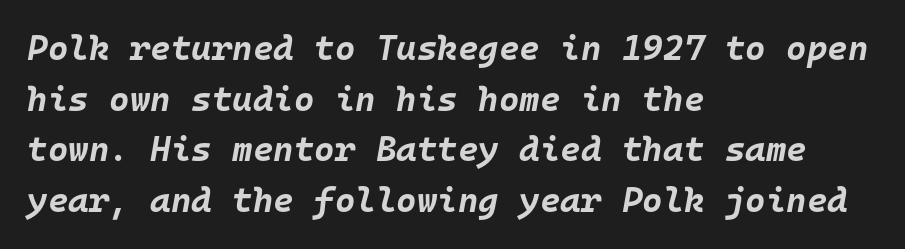
The image shows 35 px bold type, italic (leaning right), monospaced; set left-aligned, normal line spacing (1.45x), normal letter spacing, not underlined; low stroke contrast and a large x-height.
